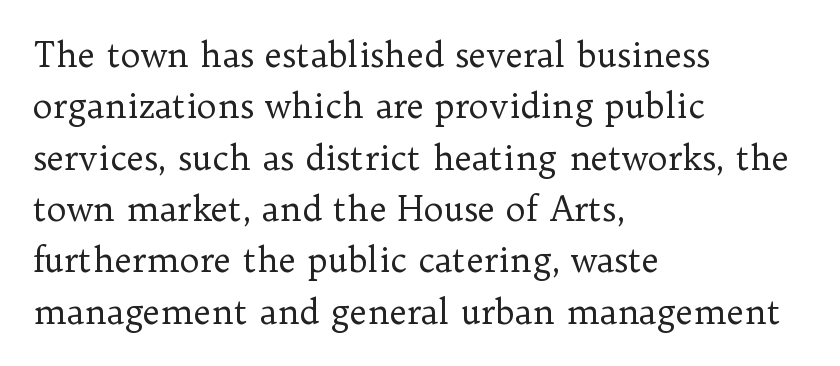
The image shows 34 px regular-weight serif type, upright; set left-aligned, normal line spacing (1.51x), normal letter spacing, not underlined; low stroke contrast and a medium x-height.
